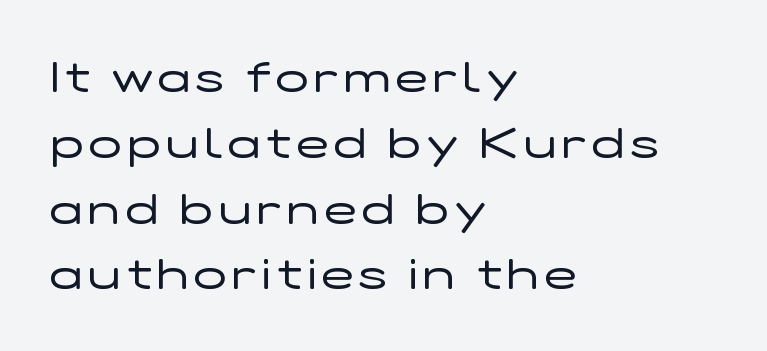
Q: Is the text bold? A: No.
Q: Is the text italic (slanted)? A: No, it is upright.
Q: Is the typeface a serif or a sans-serif typeface? A: Sans-serif.
Q: Is the text underlined? A: No.
Q: How is the paragraph aligned? A: Left-aligned.
Q: Is the spacing between lines tight, normal or loose? A: Normal.
Q: Width (condensed, normal, or wide)? A: Wide.
Q: Stroke contrast? A: Low.
Q: x-height? A: Medium.
Q: Monospaced? A: No.
